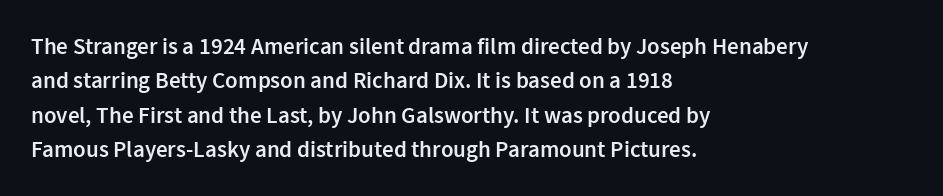
The setting favours the left margin, as ordinary paragraphs usually do. Words float on clear page, feet unadorned. If you measured baseline to baseline, you'd find a middling distance. These words are printed semibold, heavier than regular yet not bold. Does the lettering tilt? It doesn't — this is upright.
